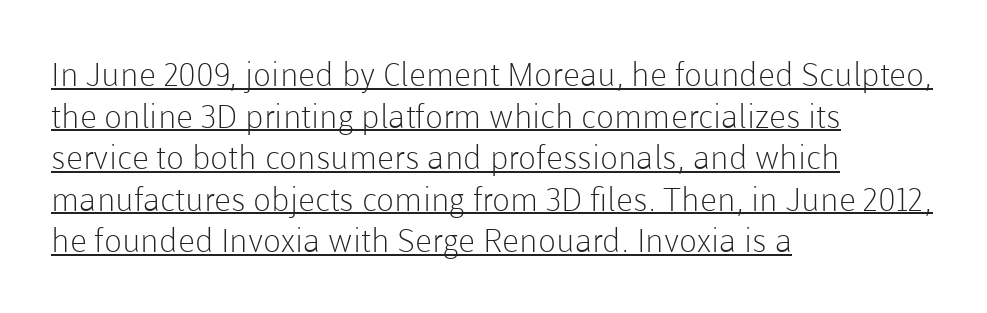
{"serif": "no", "italic": "no", "bold": "no", "weight": "light", "width": "normal", "stroke_contrast": "low", "x_height": "medium", "monospaced": "no", "underline": "yes", "align": "left", "line_spacing": "normal", "line_spacing_ratio": 1.26, "letter_spacing": "normal", "letter_spacing_em": 0.0, "glyph_px": 33}
